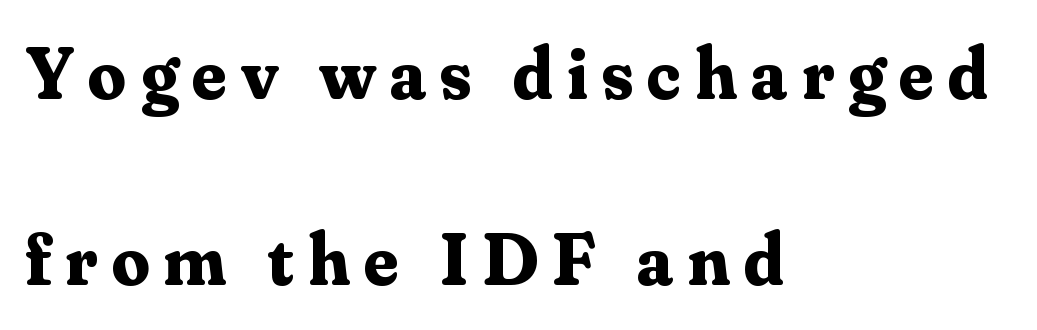
Q: Is the text bold? A: Yes.
Q: Is the text italic (slanted)? A: No, it is upright.
Q: Is the typeface a serif or a sans-serif typeface? A: Serif.
Q: Is the text underlined? A: No.
Q: How is the paragraph aligned? A: Left-aligned.
Q: Is the spacing between lines tight, normal or loose? A: Loose.
Q: Width (condensed, normal, or wide)? A: Normal.
Q: Stroke contrast? A: Medium.
Q: x-height? A: Small.
Q: Monospaced? A: No.
